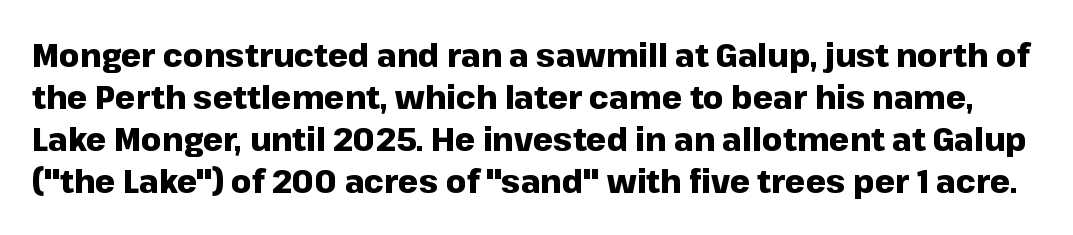
Q: Is the text bold? A: Yes.
Q: Is the text italic (slanted)? A: No, it is upright.
Q: Is the typeface a serif or a sans-serif typeface? A: Sans-serif.
Q: Is the text underlined? A: No.
Q: Is the spacing between letters normal or unusually wide? A: Normal.
Q: Is the spacing between lines tight, normal or loose? A: Normal.
Q: Width (condensed, normal, or wide)? A: Normal.
Q: Stroke contrast? A: Low.
Q: x-height? A: Medium.
Q: Monospaced? A: No.
